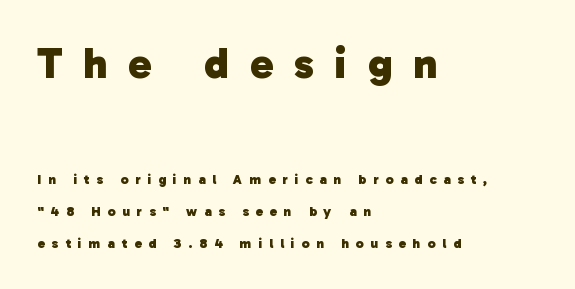
The image shows 43 px heavy sans-serif type; set left-aligned, loose line spacing (2.29x), unusually wide letter spacing (+0.49 em), not underlined; the first (top) block is 3.07x larger; low stroke contrast and a medium x-height.
